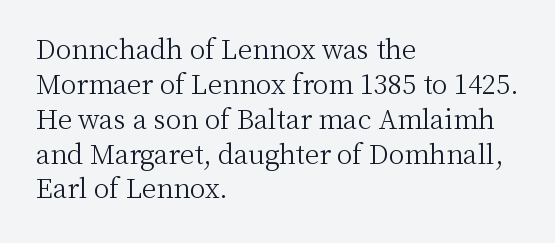
Q: Is the text bold? A: No.
Q: Is the text italic (slanted)? A: No, it is upright.
Q: Is the text underlined? A: No.
Q: How is the paragraph aligned? A: Left-aligned.
Q: Is the spacing between letters normal or unusually wide? A: Normal.
Q: Is the spacing between lines tight, normal or loose? A: Normal.
